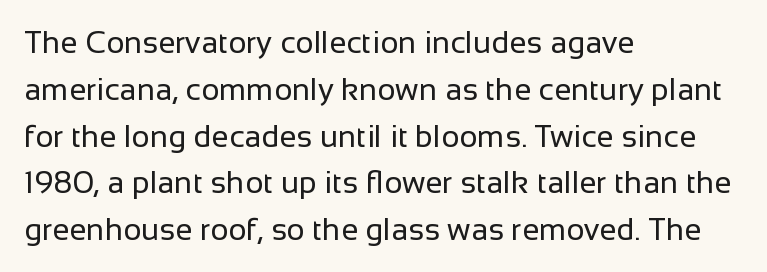
The face looks like a standard text weight, possibly lighter. The text block is weighted toward the left margin, trailing off unevenly rightward. Quick note: interline space is typical. The letters advance in unequal steps, a hallmark of proportional type.
